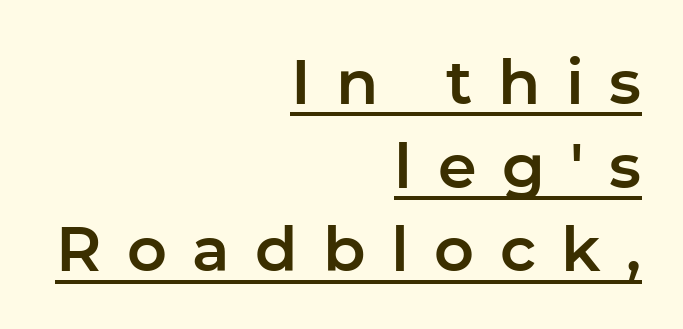
{"serif": "no", "italic": "no", "width": "normal", "stroke_contrast": "low", "x_height": "medium", "monospaced": "no", "underline": "yes", "align": "right", "line_spacing": "normal", "line_spacing_ratio": 1.35, "letter_spacing": "wide", "letter_spacing_em": 0.41, "glyph_px": 62}
